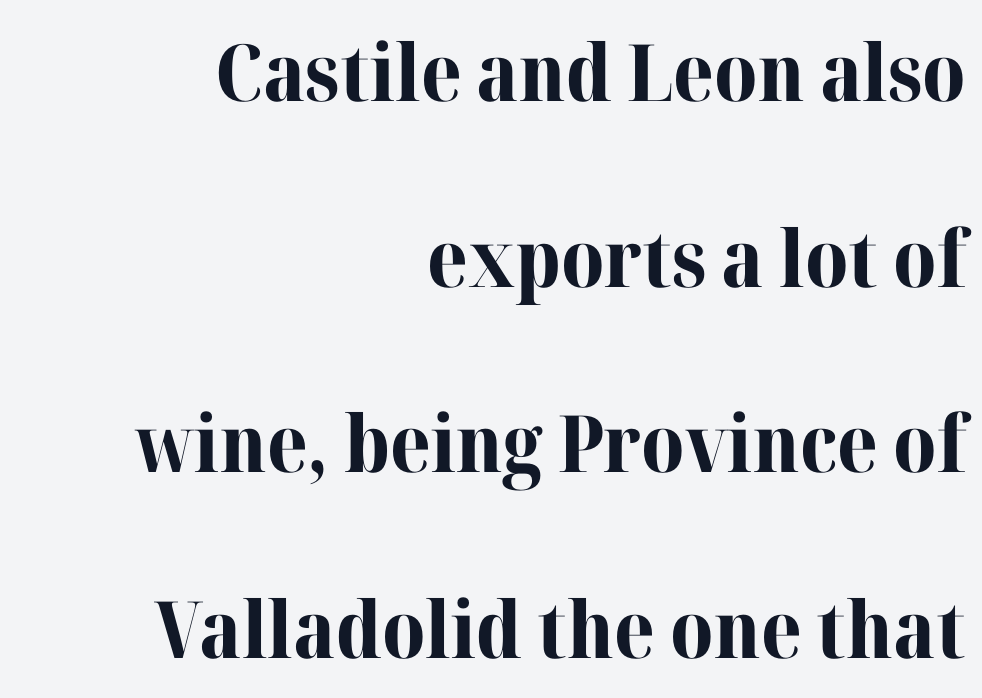
The rendering uses a bold face; every stroke is thick and dark. No word sits above an underline. This sample has the flowing, uneven cadence of proportional lettering. The text block is weighted toward the right margin, trailing off unevenly leftward.
